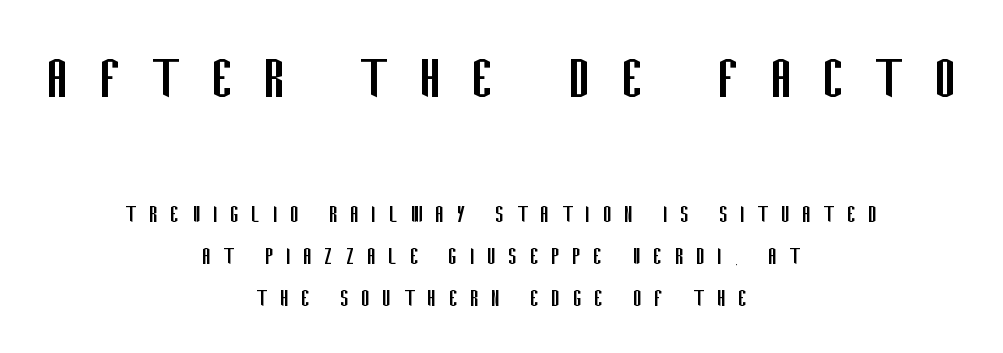
This rendering features lettering with no underline. Do the characters align in a grid? No, the font is proportional. Heft: none added — not bold. Compared with typical body copy, the letter spacing here is much looser. The passage shown is typeset with a sans-serif family. Nope, not italic — everything's standing straight.
